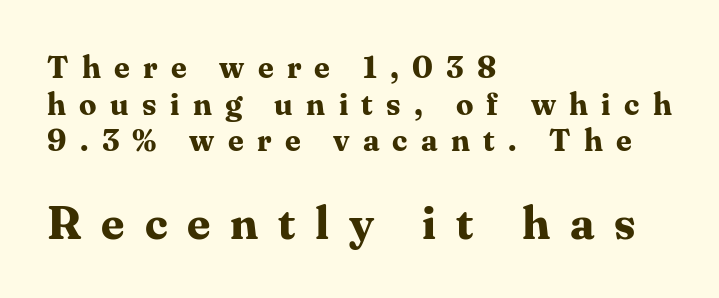
{"serif": "yes", "italic": "no", "bold": "yes", "weight": "bold", "width": "normal", "stroke_contrast": "medium", "x_height": "medium", "monospaced": "no", "underline": "no", "align": "left", "line_spacing_ratio": 1.18, "letter_spacing": "wide", "letter_spacing_em": 0.43, "larger_block": "second", "size_ratio": 1.48, "glyph_px": 46}
